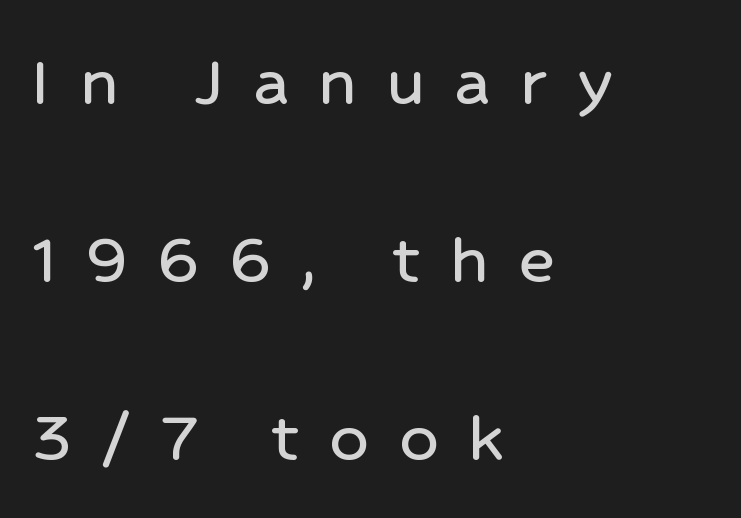
{"serif": "no", "italic": "no", "width": "normal", "stroke_contrast": "low", "x_height": "medium", "monospaced": "no", "underline": "no", "align": "left", "line_spacing": "loose", "line_spacing_ratio": 2.31, "letter_spacing": "wide", "letter_spacing_em": 0.39, "glyph_px": 77}
